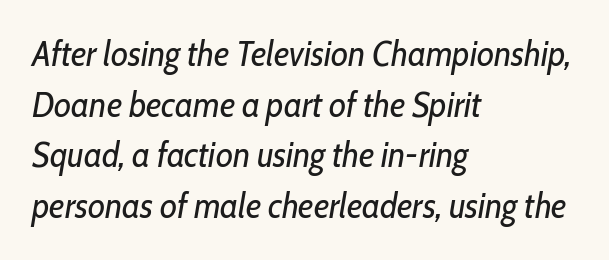
Left-aligned paragraph, ragged on the right. Nobody touched the tracking dial on this one. A quiet, ordinary-to-light weight characterises the typeface. A typesetter would call this proportional, since set widths differ per character. A normal amount of white space separates one row of letters from the next.
